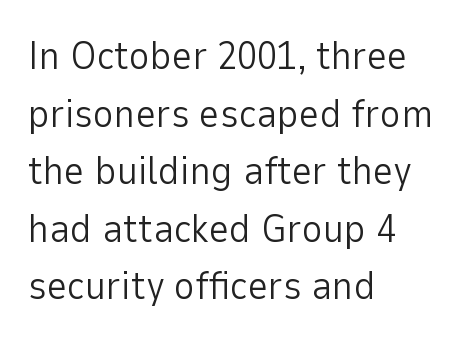
Q: Is the text bold? A: No.
Q: Is the text italic (slanted)? A: No, it is upright.
Q: Is the typeface a serif or a sans-serif typeface? A: Sans-serif.
Q: Is the text underlined? A: No.
Q: How is the paragraph aligned? A: Left-aligned.
Q: Is the spacing between letters normal or unusually wide? A: Normal.
Q: Is the spacing between lines tight, normal or loose? A: Normal.
Q: Width (condensed, normal, or wide)? A: Normal.
Q: Stroke contrast? A: Low.
Q: x-height? A: Medium.
Q: Monospaced? A: No.
